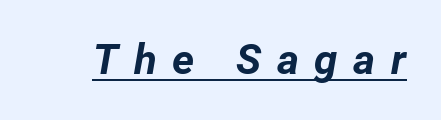
Is the letter spacing exaggerated? Yes — the characters are pushed far apart. The passage shown is emphatically bold. The rendering applies a slant to the glyphs. Here the designer chose a conventional face with non-uniform glyph widths. Descenders here cross a horizontal rule under the line.
